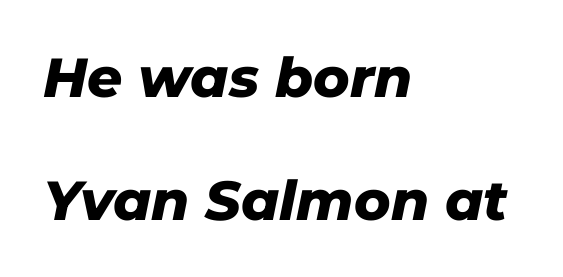
Q: Is the text bold? A: Yes.
Q: Is the text italic (slanted)? A: Yes, it leans right by about 11 degrees.
Q: Is the text underlined? A: No.
Q: How is the paragraph aligned? A: Left-aligned.
Q: Is the spacing between letters normal or unusually wide? A: Normal.
Q: Is the spacing between lines tight, normal or loose? A: Loose.
Q: Width (condensed, normal, or wide)? A: Normal.
Q: Stroke contrast? A: Low.
Q: x-height? A: Medium.
Q: Monospaced? A: No.
